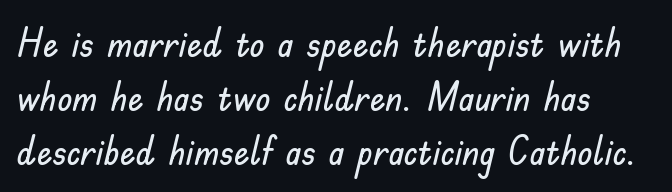
The image shows 39 px sans-serif type; set normal line spacing (1.38x), normal letter spacing, not underlined; low stroke contrast and a small x-height.
